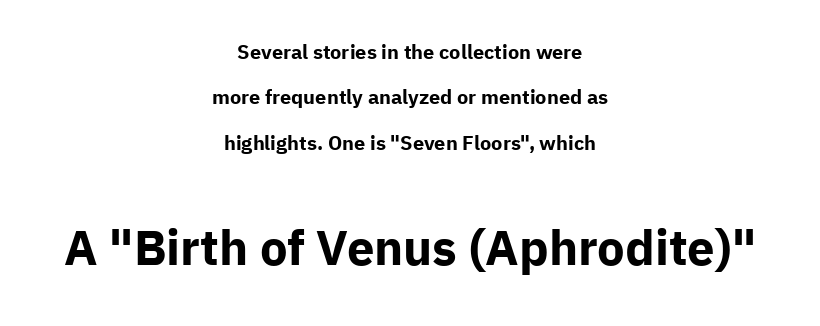
The image shows 49 px bold sans-serif type, upright; set centered, loose line spacing (2.27x), normal letter spacing, not underlined; the second (bottom) block is 2.45x larger; low stroke contrast and a medium x-height.
